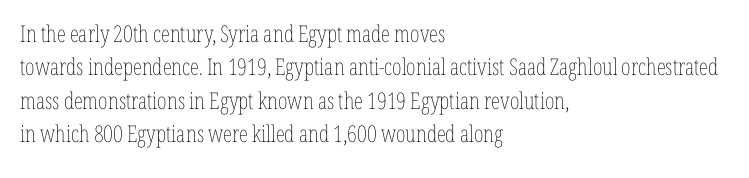
How would I describe the line gaps? Plain and ordinary. Just letters on the line, the space beneath them empty. Alignment: flush left. In terms of posture, this sample is upright.
